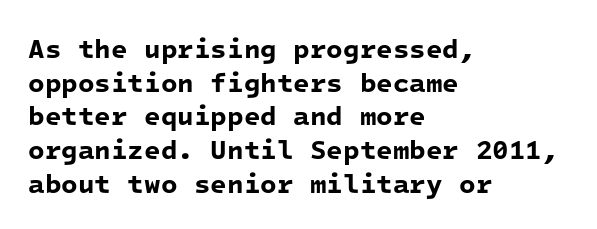
The strokes are fattened all the way to bold. The glyphs are unaccompanied by any horizontal stroke below them. Teacher's note: observe the even left margin — that is flush-left alignment. Does extra space separate the letters? No, they use regular spacing. Honestly, the row spacing looks completely unremarkable.
